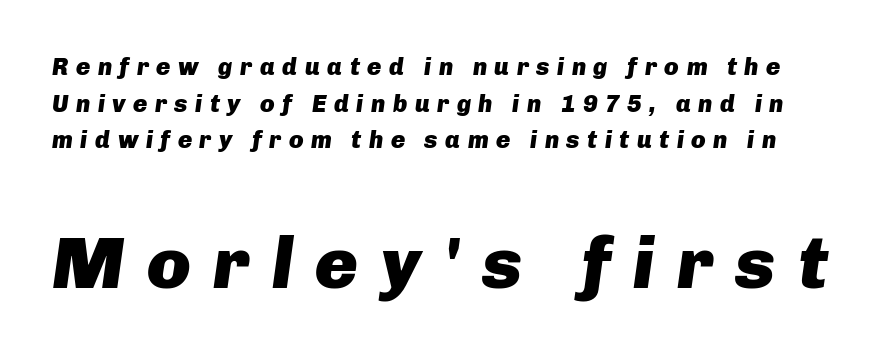
Varying glyph widths throughout — classic text-font behaviour. Reading down the column, the eye jumps a familiar distance to each next line. Tall strokes in this sample are angled rather than plumb. The block sitting lower on the canvas is the one with enlarged characters. Rule under the text: the space is simply empty.
